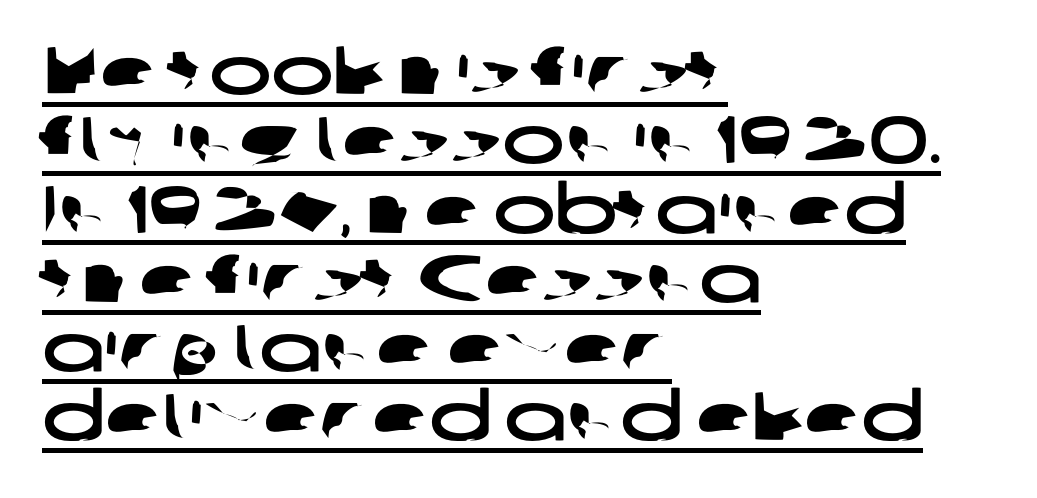
Students, note that the glyphs here touch the page at normal intervals. Varying glyph widths throughout — classic text-font behaviour. Underlined type. In terms of leading, this rendering errs on the cramped side. You can tell from the bare stems that sans-serif type was used. The rendering anchors every line to the left-hand side.
